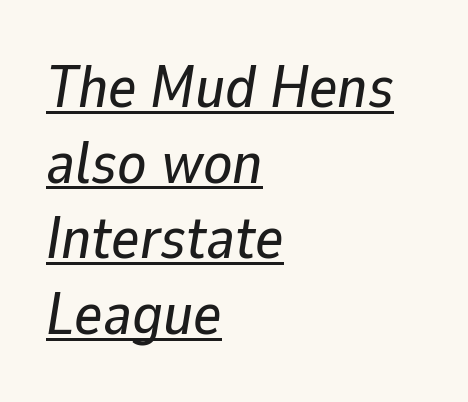
{"italic": "yes", "lean": "right", "slant_degrees": 9, "width": "normal", "stroke_contrast": "low", "x_height": "medium", "monospaced": "no", "underline": "yes", "align": "left", "line_spacing": "normal", "line_spacing_ratio": 1.26, "letter_spacing": "normal", "letter_spacing_em": 0.0, "glyph_px": 60}
